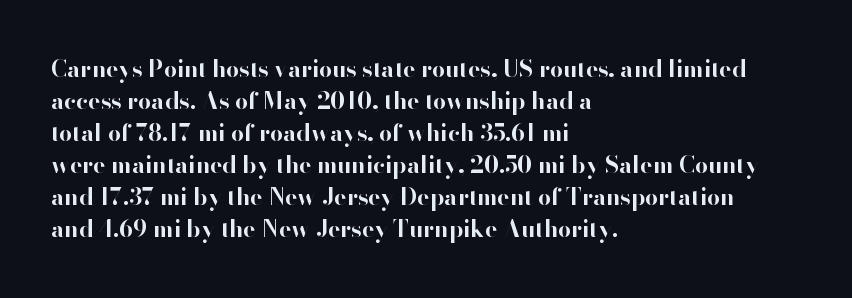
Compared with typical paragraphs, the rows here are spaced about the same. In terms of posture, this sample is upright. You'd pick this weight for a headline — it's a proper bold. Typeset ragged right — the left edge is the straight one.
